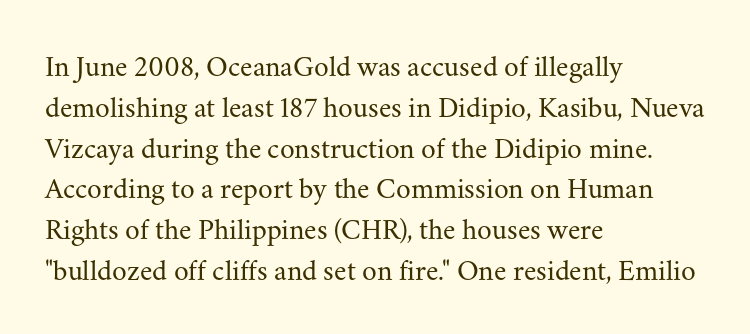
Descender tails drop into unmarked territory. The letters advance in unequal steps, a hallmark of proportional type. Is the block centered? No — it sits flush against the left margin. A typesetter would call this leading conventional body-copy spacing. The font sits on the lighter half of the weight spectrum, regular included.
